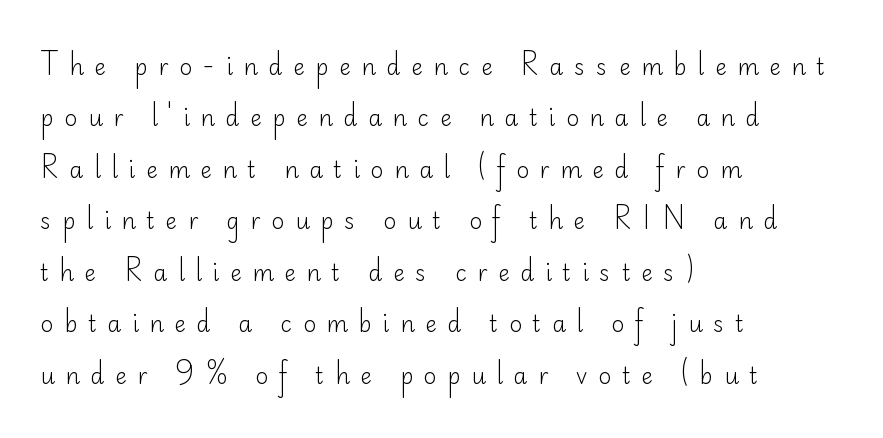
The tracking jumps out immediately: characters are airy and widely separated. Weight: not bold — regular or lighter. A roman cut, with each character standing at attention. The area under the type is left untouched.
